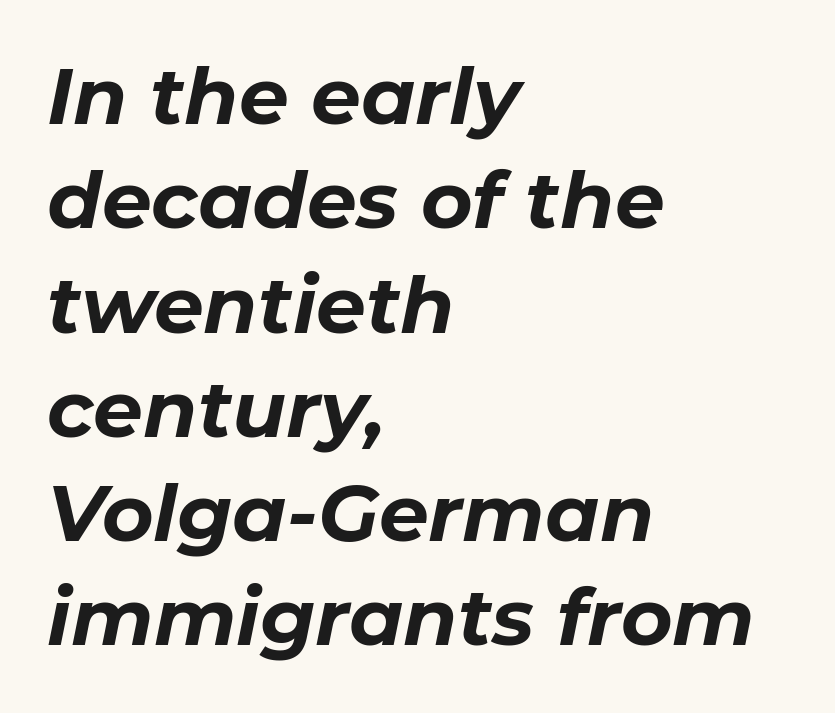
{"italic": "yes", "lean": "right", "slant_degrees": 11, "bold": "yes", "weight": "bold", "width": "normal", "stroke_contrast": "low", "x_height": "medium", "monospaced": "no", "underline": "no", "align": "left", "line_spacing": "normal", "line_spacing_ratio": 1.32, "letter_spacing": "normal", "letter_spacing_em": 0.0, "glyph_px": 79}
